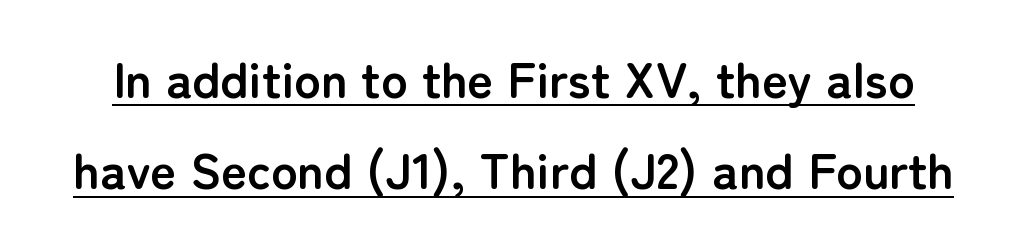
{"serif": "no", "italic": "no", "bold": "yes", "weight": "semibold", "width": "normal", "stroke_contrast": "low", "x_height": "medium", "monospaced": "no", "underline": "yes", "line_spacing_ratio": 1.83, "letter_spacing": "normal", "letter_spacing_em": 0.0, "glyph_px": 50}
